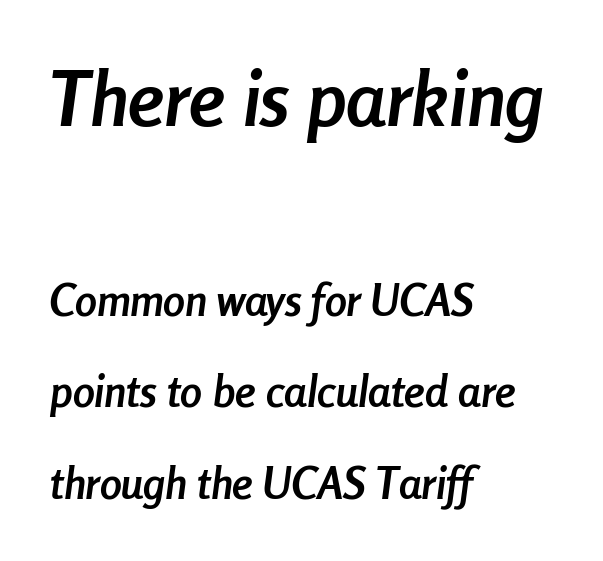
The image shows 77 px semibold, condensed type, italic (leaning right); set left-aligned, loose line spacing (2.09x), normal letter spacing, not underlined; the first (top) block is 1.75x larger; low stroke contrast and a medium x-height.
